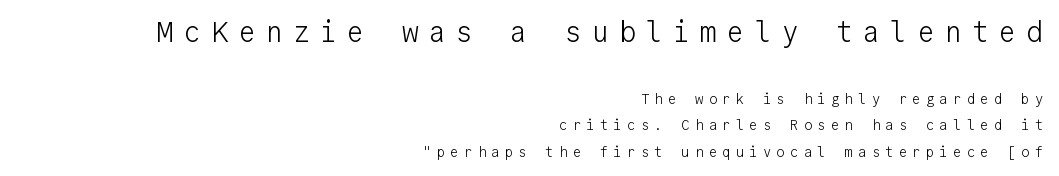
Note the uniform advance width — an 'i' takes as much space as an 'm'. Typographically, this falls in the sans-serif category. A light-to-regular cut is what we see here. Vertical strokes here are truly vertical.
